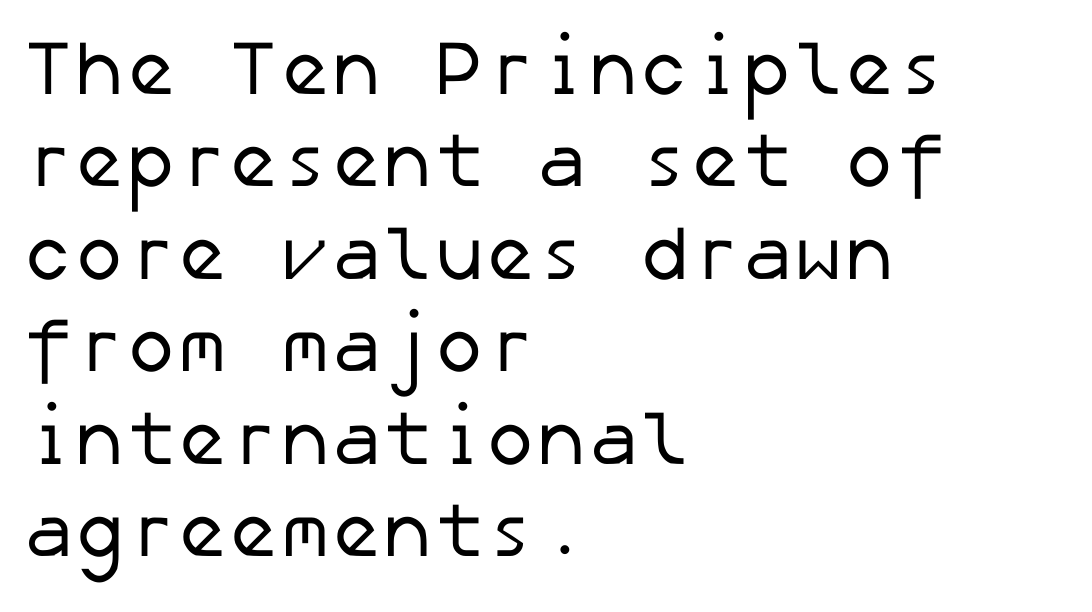
The image shows 77 px regular-weight sans-serif type; set left-aligned, line spacing 1.2x, normal letter spacing, not underlined; low stroke contrast and a medium x-height.
